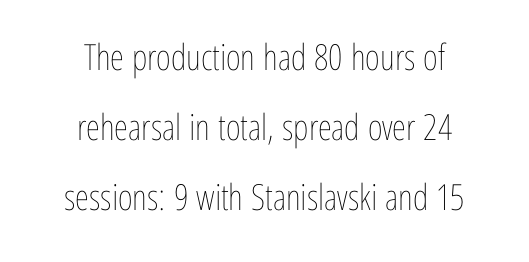
The image shows 36 px thin, condensed type, upright; set centered, loose line spacing (1.94x), normal letter spacing, not underlined; low stroke contrast and a medium x-height.
